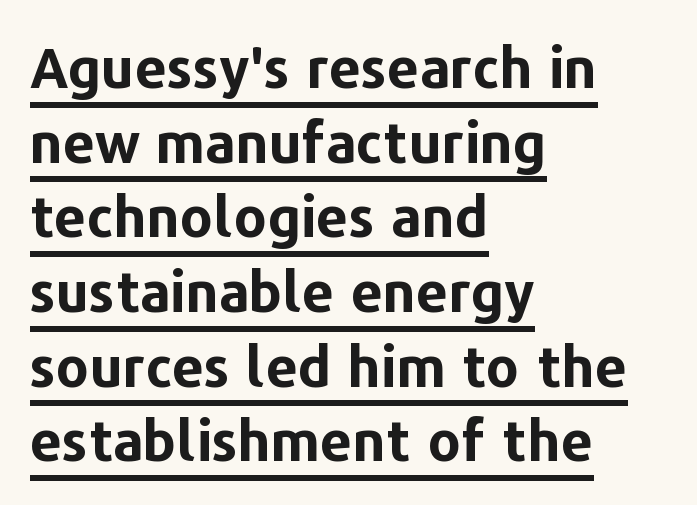
Q: Is the text bold? A: Yes.
Q: Is the text italic (slanted)? A: No, it is upright.
Q: Is the typeface a serif or a sans-serif typeface? A: Sans-serif.
Q: Is the text underlined? A: Yes.
Q: How is the paragraph aligned? A: Left-aligned.
Q: Is the spacing between letters normal or unusually wide? A: Normal.
Q: Is the spacing between lines tight, normal or loose? A: Normal.
Q: Width (condensed, normal, or wide)? A: Normal.
Q: Stroke contrast? A: Low.
Q: x-height? A: Medium.
Q: Monospaced? A: No.
